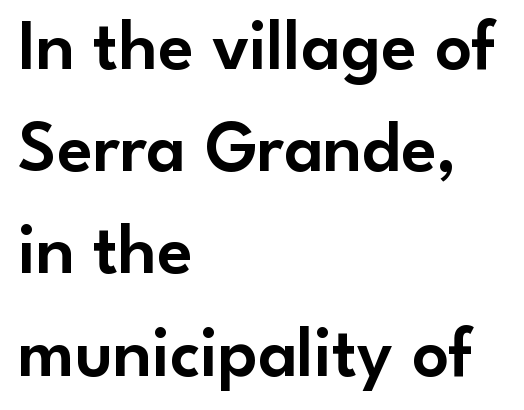
The ragged edge is on the right, which tells us the setting is flush left. The specimen reads as upright at a glance. Leading: standard. The tracking reads as untouched default to a designer's eye. Is this a sans? Yes — the strokes have no serifs. Here the designer chose a conventional face with non-uniform glyph widths.
